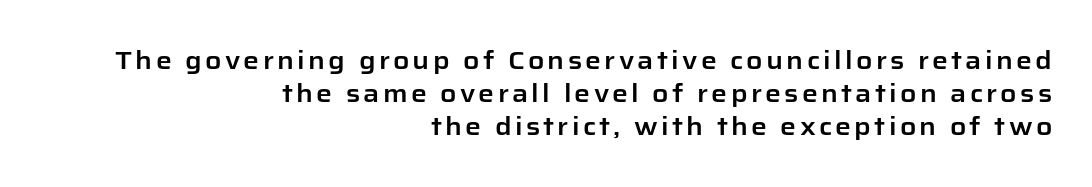
{"italic": "no", "underline": "no", "align": "right", "line_spacing": "normal", "line_spacing_ratio": 1.33, "glyph_px": 25}
